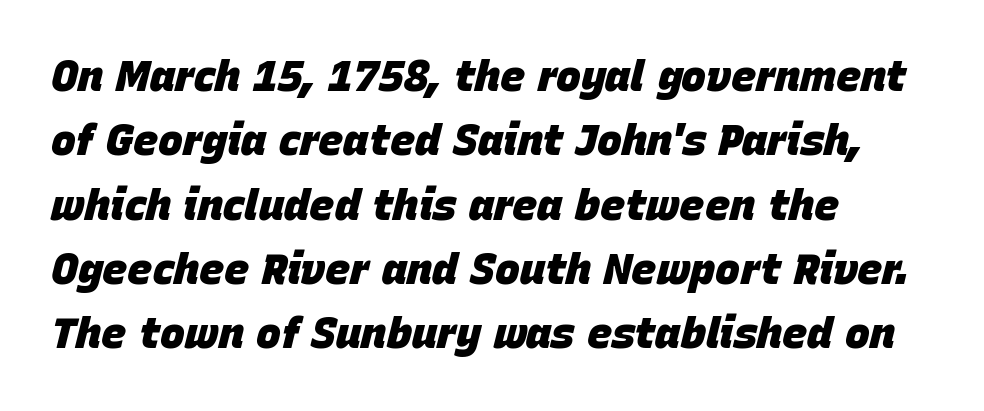
Q: Is the text bold? A: Yes.
Q: Is the text italic (slanted)? A: Yes, it leans right by about 15 degrees.
Q: Is the text underlined? A: No.
Q: How is the paragraph aligned? A: Left-aligned.
Q: Is the spacing between letters normal or unusually wide? A: Normal.
Q: Is the spacing between lines tight, normal or loose? A: Normal.
Q: Width (condensed, normal, or wide)? A: Normal.
Q: Stroke contrast? A: Low.
Q: x-height? A: Large.
Q: Monospaced? A: No.
